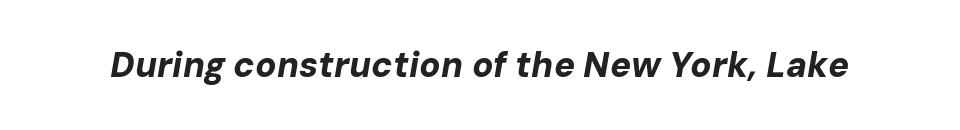
The face used here has the dense, thick strokes of a bold. Posture: slanted. The gaps between neighbouring characters are ordinary and unremarkable. Nobody drew a line under any word here. This sample has the flowing, uneven cadence of proportional lettering.
